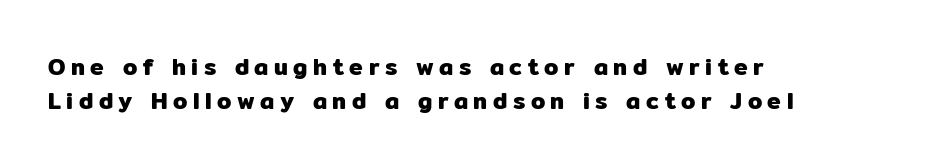
{"italic": "no", "underline": "no", "align": "left", "line_spacing": "normal", "line_spacing_ratio": 1.47, "letter_spacing": "wide", "letter_spacing_em": 0.24, "glyph_px": 23}
